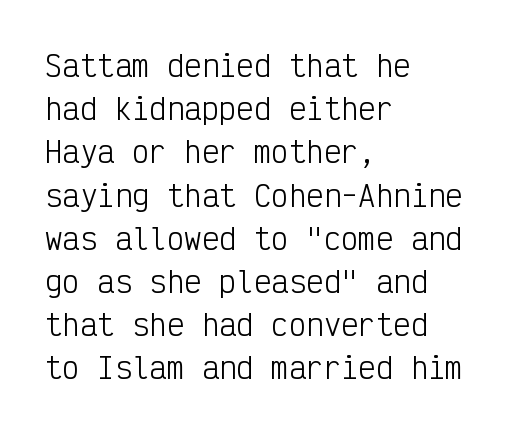
Letters have the restrained weight of plain body copy at most. Interline gaps are of average width in this sample. What kind of face is this? One without serifs — a sans. Is this a fixed-width face? Yes — each glyph sits in an identical cell. Italic: no, the glyphs are upright roman.
